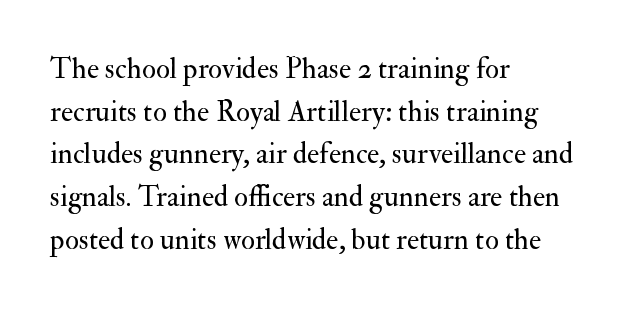
{"serif": "yes", "italic": "no", "bold": "no", "weight": "regular", "width": "normal", "stroke_contrast": "medium", "x_height": "small", "monospaced": "no", "underline": "no", "align": "left", "line_spacing": "normal", "line_spacing_ratio": 1.47, "letter_spacing": "normal", "letter_spacing_em": 0.0, "glyph_px": 29}
